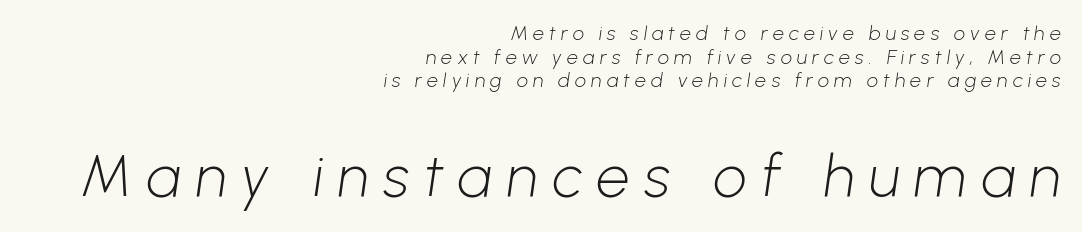
{"serif": "no", "bold": "no", "weight": "light", "width": "normal", "stroke_contrast": "low", "x_height": "medium", "monospaced": "no", "underline": "no", "align": "right", "line_spacing_ratio": 1.18, "letter_spacing": "wide", "letter_spacing_em": 0.25, "larger_block": "second", "size_ratio": 2.95, "glyph_px": 59}
